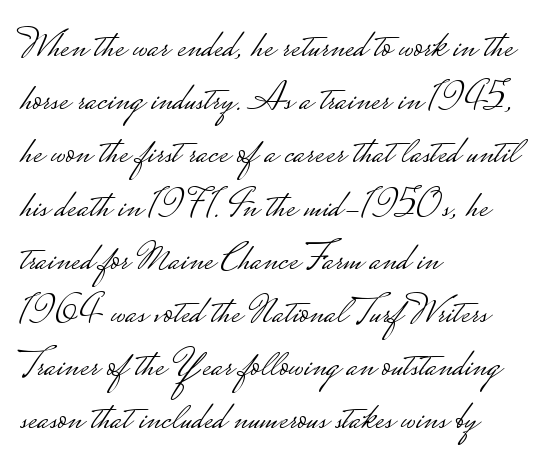
Q: Is the text bold? A: No.
Q: Is the text italic (slanted)? A: Yes.
Q: Is the typeface a serif or a sans-serif typeface? A: Sans-serif.
Q: Is the text underlined? A: No.
Q: How is the paragraph aligned? A: Left-aligned.
Q: Is the spacing between letters normal or unusually wide? A: Normal.
Q: Is the spacing between lines tight, normal or loose? A: Normal.
Q: Width (condensed, normal, or wide)? A: Wide.
Q: Stroke contrast? A: Low.
Q: Monospaced? A: No.
